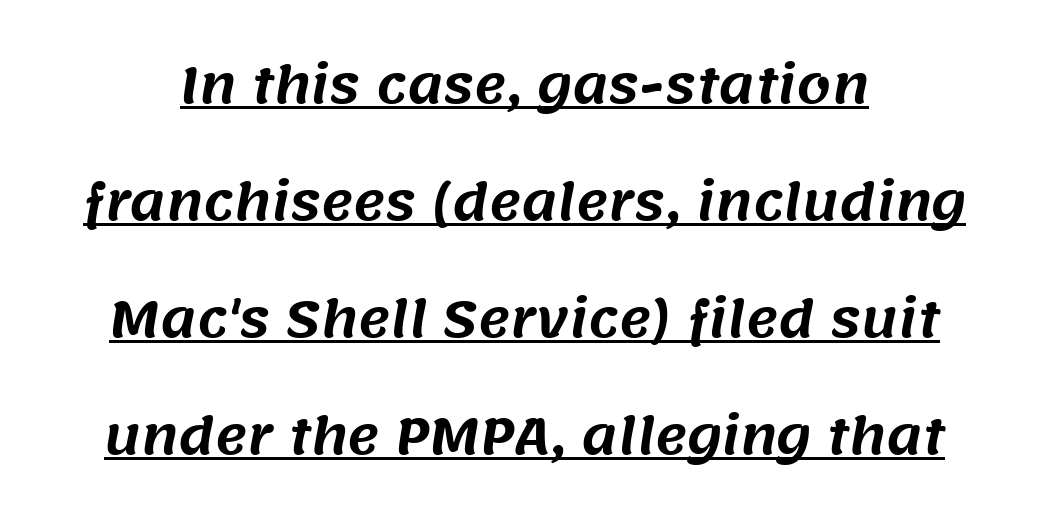
{"serif": "no", "width": "normal", "stroke_contrast": "medium", "x_height": "large", "monospaced": "no", "underline": "yes", "line_spacing": "loose", "line_spacing_ratio": 2.39, "letter_spacing": "normal", "letter_spacing_em": 0.0, "glyph_px": 49}
